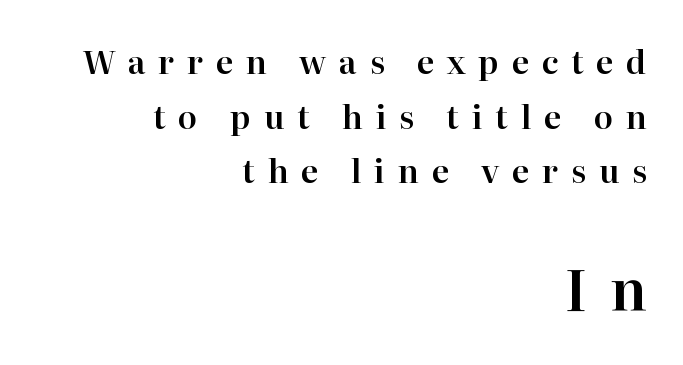
The image shows 56 px serif type, upright; set right-aligned, line spacing 1.71x, unusually wide letter spacing (+0.4 em), not underlined; the second (bottom) block is 1.75x larger; high stroke contrast and a medium x-height.
